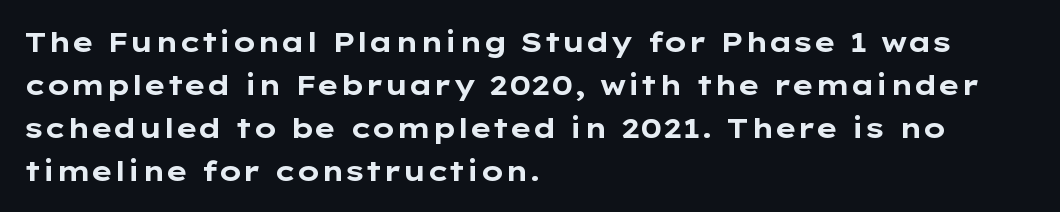
{"serif": "no", "italic": "no", "bold": "yes", "weight": "bold", "width": "wide", "stroke_contrast": "low", "x_height": "medium", "monospaced": "no", "underline": "no", "align": "left", "line_spacing": "normal", "line_spacing_ratio": 1.53, "letter_spacing": "normal", "letter_spacing_em": 0.0, "glyph_px": 28}
